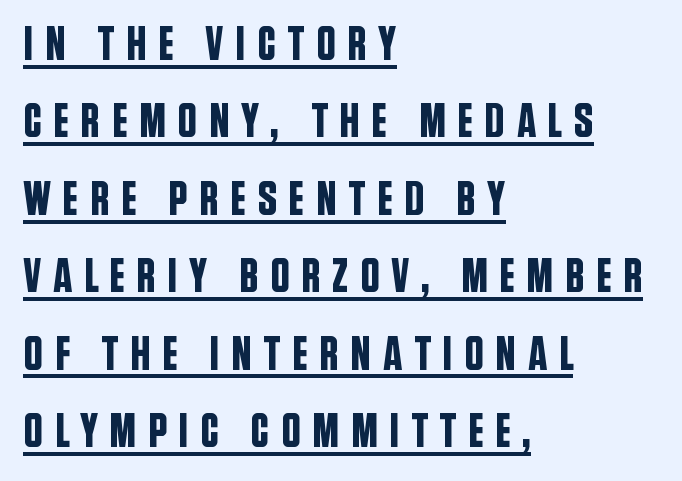
{"serif": "no", "italic": "no", "width": "condensed", "stroke_contrast": "low", "x_height": "large", "monospaced": "no", "underline": "yes", "align": "left", "line_spacing": "normal", "line_spacing_ratio": 1.58, "letter_spacing": "wide", "letter_spacing_em": 0.23, "glyph_px": 49}
